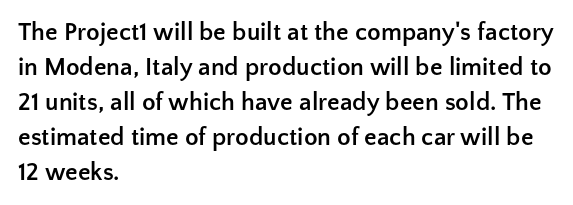
Nope, not italic — everything's standing straight. Regular leading. Teacher's note: observe the even left margin — that is flush-left alignment. The space beneath each line is pristine and unruled. Glyph-to-glyph distance matches everyday printed text.
